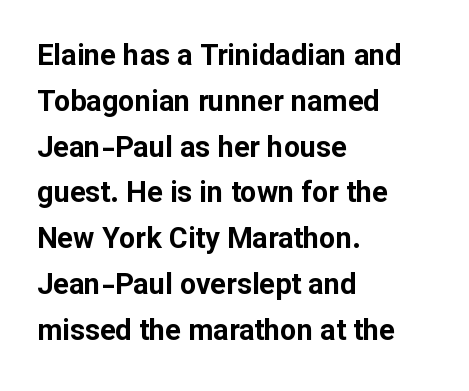
Q: Is the text bold? A: Yes.
Q: Is the text italic (slanted)? A: No, it is upright.
Q: Is the typeface a serif or a sans-serif typeface? A: Sans-serif.
Q: Is the text underlined? A: No.
Q: How is the paragraph aligned? A: Left-aligned.
Q: Is the spacing between letters normal or unusually wide? A: Normal.
Q: Is the spacing between lines tight, normal or loose? A: Normal.
Q: Width (condensed, normal, or wide)? A: Normal.
Q: Stroke contrast? A: Low.
Q: x-height? A: Medium.
Q: Monospaced? A: No.
